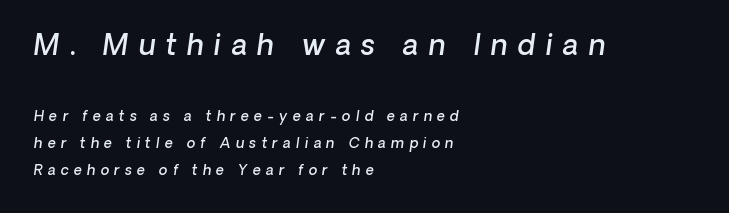
Q: Is the text bold? A: Semi-bold.
Q: Is the typeface a serif or a sans-serif typeface? A: Sans-serif.
Q: Is the text underlined? A: No.
Q: How is the paragraph aligned? A: Left-aligned.
Q: Is the spacing between letters normal or unusually wide? A: Unusually wide.
Q: Is the spacing between lines tight, normal or loose? A: Loose.
Q: Which block of text is set in a larger size, the first (top) or the second (bottom)? A: The first (top) one.
Q: Width (condensed, normal, or wide)? A: Normal.
Q: Stroke contrast? A: Low.
Q: x-height? A: Medium.
Q: Monospaced? A: No.
